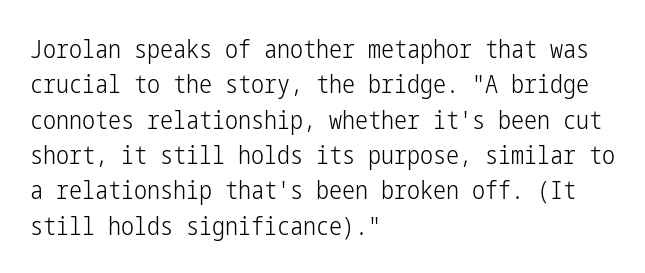
The image shows 26 px text type, upright; set left-aligned, normal line spacing (1.36x), normal letter spacing, not underlined.
